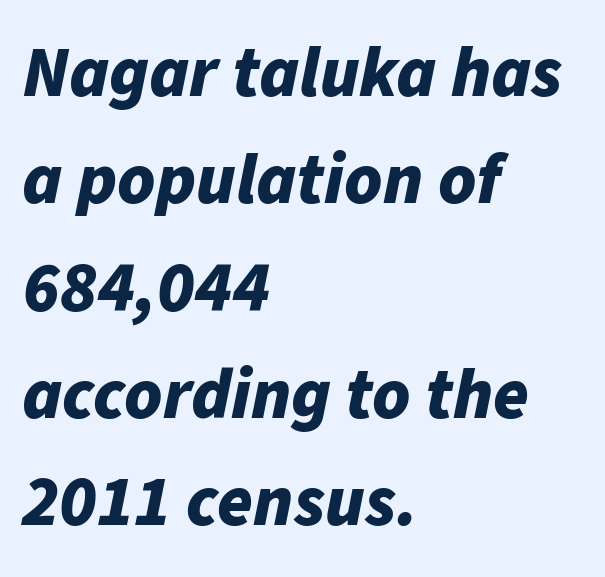
{"italic": "yes", "lean": "right", "slant_degrees": 11, "bold": "yes", "weight": "bold", "width": "normal", "stroke_contrast": "low", "x_height": "medium", "monospaced": "no", "underline": "no", "align": "left", "line_spacing": "normal", "line_spacing_ratio": 1.49, "letter_spacing": "normal", "letter_spacing_em": 0.0, "glyph_px": 72}
